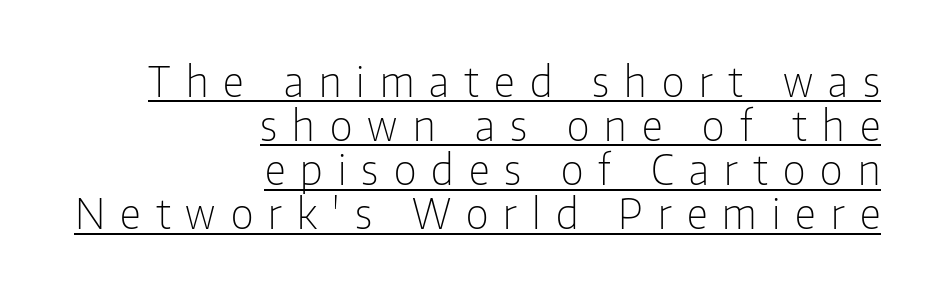
Q: Is the text bold? A: No.
Q: Is the text italic (slanted)? A: No, it is upright.
Q: Is the typeface a serif or a sans-serif typeface? A: Sans-serif.
Q: Is the text underlined? A: Yes.
Q: How is the paragraph aligned? A: Right-aligned.
Q: Is the spacing between letters normal or unusually wide? A: Unusually wide.
Q: Is the spacing between lines tight, normal or loose? A: Tight.
Q: Width (condensed, normal, or wide)? A: Condensed.
Q: Stroke contrast? A: Low.
Q: x-height? A: Medium.
Q: Monospaced? A: No.
